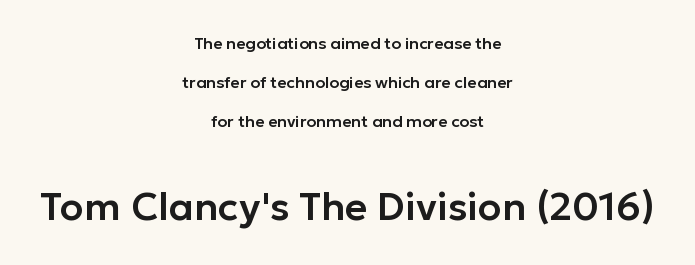
The typeface chosen for these lines omits serifs. When letters stand straight like this, we call the style roman or upright. The lines are spread far apart with generous leading. These lines are rendered in a variable-pitch font. Reading top to bottom, the characters get bigger at the block break. These lines are centered, leaving both edges ragged.
